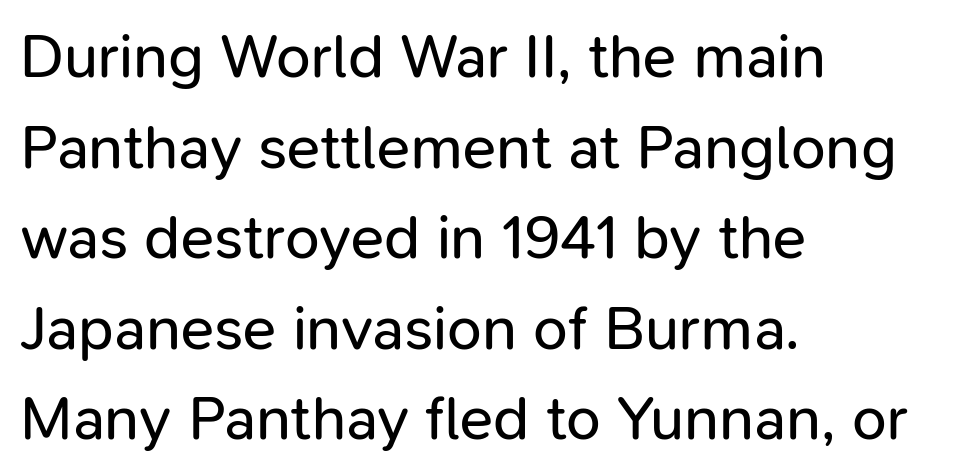
The image shows 62 px regular-weight sans-serif type, upright; set left-aligned, normal line spacing (1.46x), normal letter spacing, not underlined; low stroke contrast and a medium x-height.
